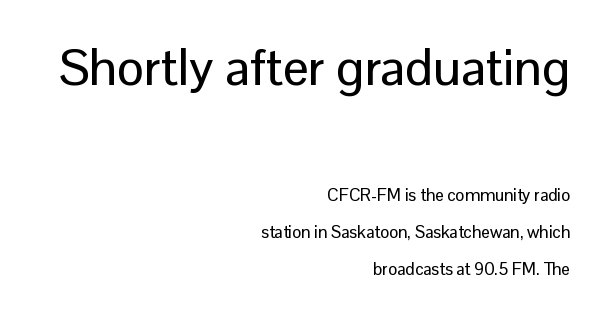
The image shows 51 px sans-serif type, upright; set right-aligned, loose line spacing (2.15x), normal letter spacing, not underlined; the first (top) block is 3.0x larger; low stroke contrast and a medium x-height.
